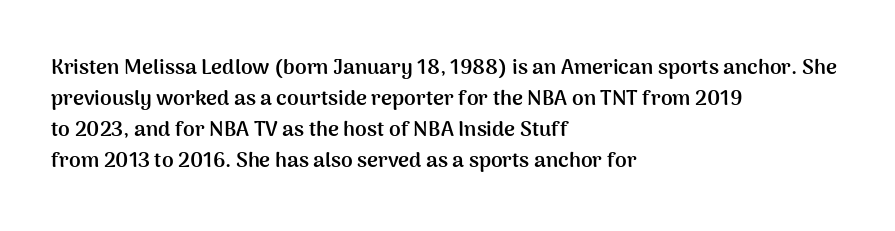
Q: Is the text bold? A: Yes.
Q: Is the text italic (slanted)? A: No, it is upright.
Q: Is the text underlined? A: No.
Q: How is the paragraph aligned? A: Left-aligned.
Q: Is the spacing between letters normal or unusually wide? A: Normal.
Q: Is the spacing between lines tight, normal or loose? A: Normal.
